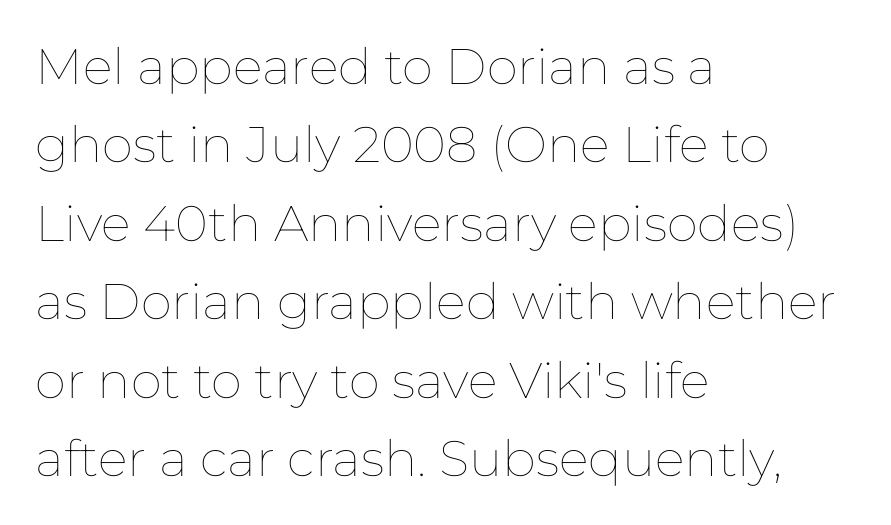
The leading is moderate, giving the passage an even texture. The strokes carry an ordinary text weight at most. Inter-character spacing is left at the font's built-in metrics. Descenders hang freely into open space.
